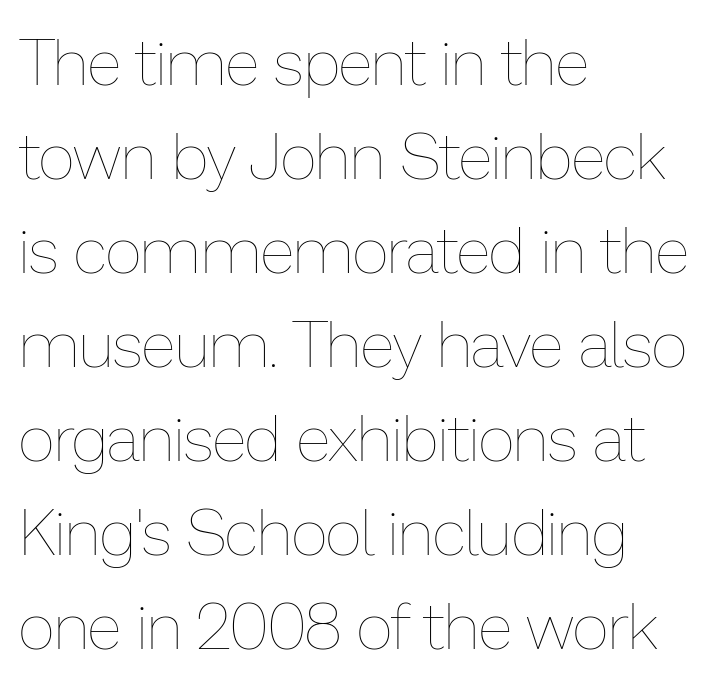
Vertical spacing — default. Is this a heavy cut? Hardly; it is regular or lighter. Do the characters align in a grid? No, the font is proportional. The horizontal fit of the characters is conventional and even. Casual observation: everything's shoved over to the left.
